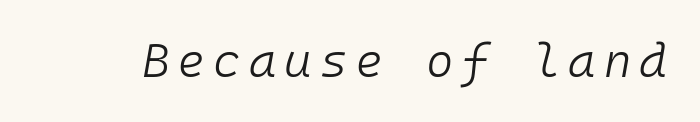
The image shows 47 px light type, italic (leaning right), monospaced; set not underlined; low stroke contrast and a medium x-height.
